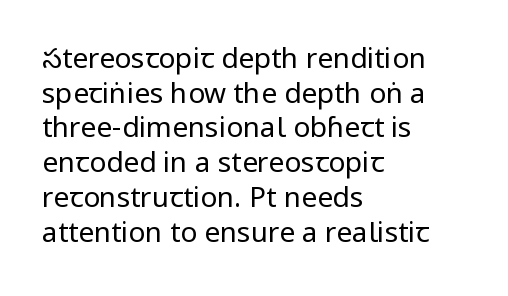
The image shows 28 px regular-weight, condensed sans-serif type, upright; set left-aligned, line spacing 1.24x, normal letter spacing, not underlined; low stroke contrast and a large x-height.
